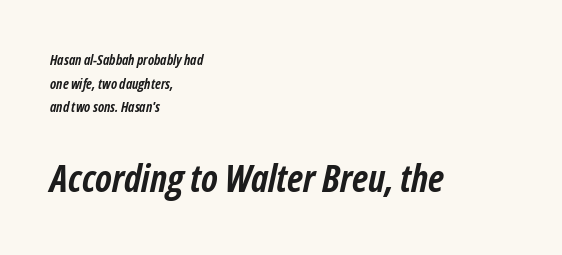
Q: Is the text bold? A: Yes.
Q: Is the text italic (slanted)? A: Yes, it leans right by about 12 degrees.
Q: Is the text underlined? A: No.
Q: How is the paragraph aligned? A: Left-aligned.
Q: Is the spacing between letters normal or unusually wide? A: Normal.
Q: Is the spacing between lines tight, normal or loose? A: Normal.
Q: Which block of text is set in a larger size, the first (top) or the second (bottom)? A: The second (bottom) one.
Q: Width (condensed, normal, or wide)? A: Condensed.
Q: Stroke contrast? A: Low.
Q: x-height? A: Medium.
Q: Monospaced? A: No.
